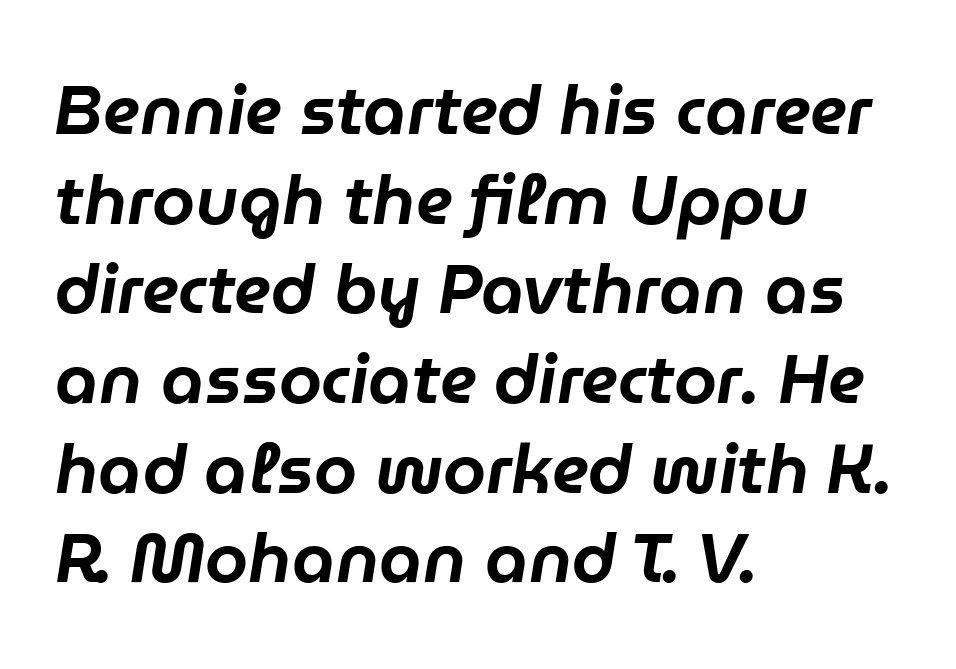
Q: Is the text italic (slanted)? A: Yes, it leans right by about 9 degrees.
Q: Is the text underlined? A: No.
Q: How is the paragraph aligned? A: Left-aligned.
Q: Is the spacing between letters normal or unusually wide? A: Normal.
Q: Is the spacing between lines tight, normal or loose? A: Normal.
Q: Width (condensed, normal, or wide)? A: Normal.
Q: Stroke contrast? A: Low.
Q: x-height? A: Medium.
Q: Monospaced? A: No.
